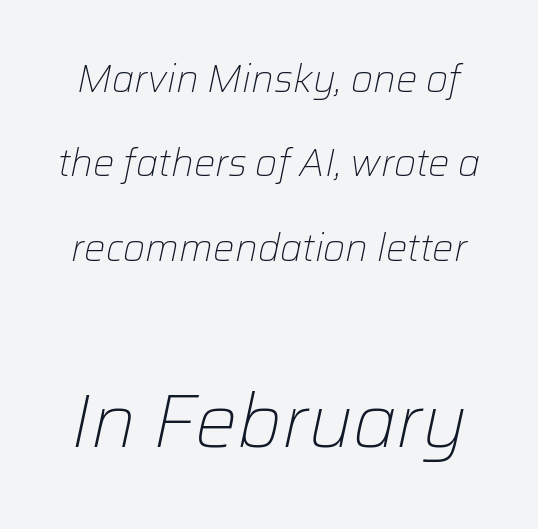
The image shows 75 px light type, italic (leaning right); set loose line spacing (2.22x), normal letter spacing, not underlined; the second (bottom) block is 1.97x larger; low stroke contrast and a medium x-height.
